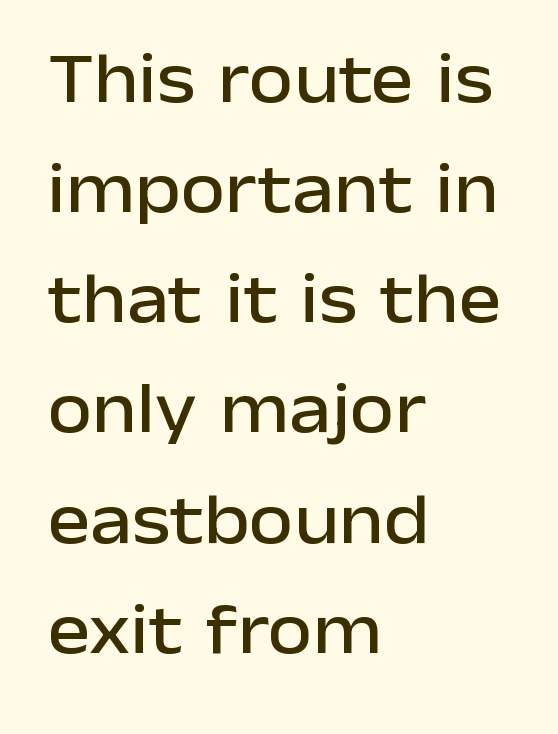
Q: Is the text italic (slanted)? A: No, it is upright.
Q: Is the typeface a serif or a sans-serif typeface? A: Sans-serif.
Q: Is the text underlined? A: No.
Q: How is the paragraph aligned? A: Left-aligned.
Q: Is the spacing between letters normal or unusually wide? A: Normal.
Q: Is the spacing between lines tight, normal or loose? A: Normal.
Q: Width (condensed, normal, or wide)? A: Normal.
Q: Stroke contrast? A: Low.
Q: x-height? A: Medium.
Q: Monospaced? A: No.
